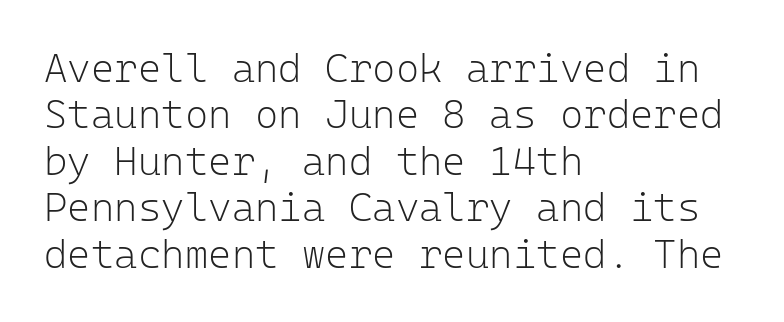
Q: Is the text bold? A: No.
Q: Is the text italic (slanted)? A: No, it is upright.
Q: Is the typeface a serif or a sans-serif typeface? A: Sans-serif.
Q: Is the text underlined? A: No.
Q: How is the paragraph aligned? A: Left-aligned.
Q: Is the spacing between letters normal or unusually wide? A: Normal.
Q: Width (condensed, normal, or wide)? A: Normal.
Q: Stroke contrast? A: Low.
Q: x-height? A: Medium.
Q: Monospaced? A: Yes.
